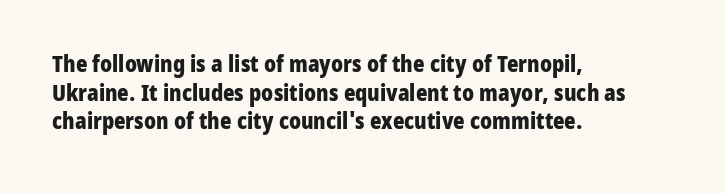
Q: Is the text bold? A: Yes.
Q: Is the text italic (slanted)? A: No, it is upright.
Q: Is the text underlined? A: No.
Q: How is the paragraph aligned? A: Left-aligned.
Q: Is the spacing between letters normal or unusually wide? A: Normal.
Q: Is the spacing between lines tight, normal or loose? A: Normal.
